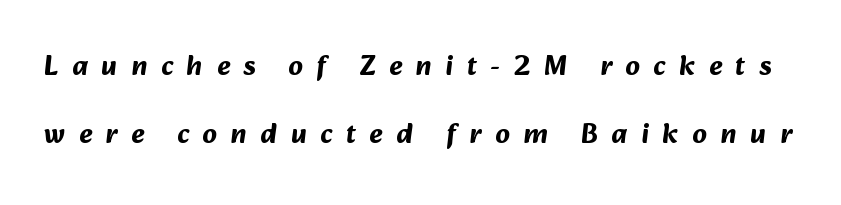
{"serif": "no", "bold": "yes", "weight": "bold", "width": "normal", "stroke_contrast": "medium", "x_height": "medium", "monospaced": "no", "underline": "no", "line_spacing": "loose", "line_spacing_ratio": 2.43, "letter_spacing": "wide", "letter_spacing_em": 0.49, "glyph_px": 28}
